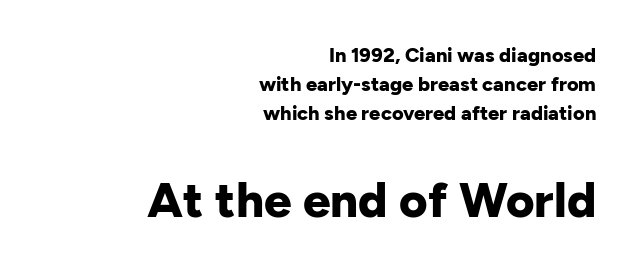
Each line ends at the same right margin while the left side varies. Type size steps up from the first block to the second. This sample has the flowing, uneven cadence of proportional lettering. Glance below the letters and you will spot only blank space. The letterforms sit shoulder to shoulder at normal distance. Tall strokes in this sample are plumb rather than angled.
